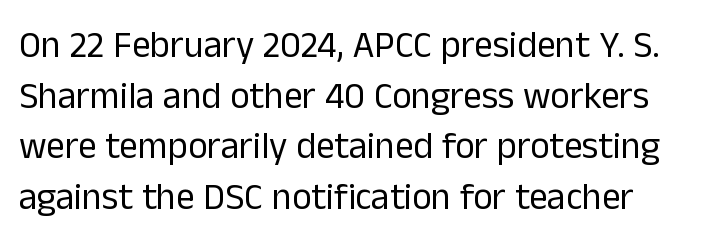
The baseline area is clear. Regarding leading, the lines here are spaced in the standard way. Nope, not italic — everything's standing straight. Proportional: the letters do not fall into vertical columns.
